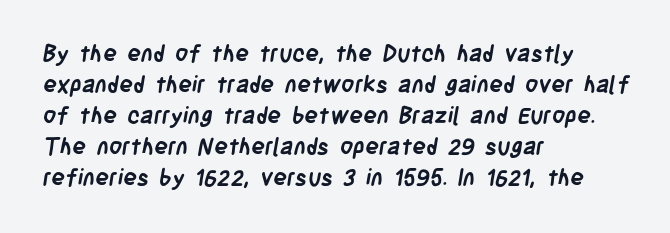
The image shows 23 px bold type; set left-aligned, normal line spacing (1.35x), normal letter spacing, not underlined.
